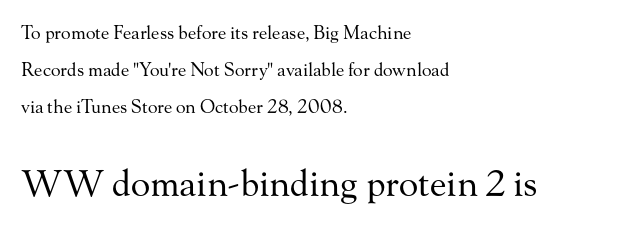
The image shows 36 px regular-weight serif type, upright; set left-aligned, loose line spacing (2.05x), normal letter spacing, not underlined; the second (bottom) block is 2.0x larger; medium stroke contrast and a small x-height.
